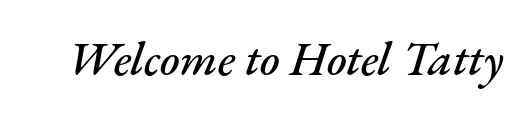
{"italic": "yes", "lean": "right", "slant_degrees": 17, "width": "normal", "stroke_contrast": "medium", "x_height": "small", "monospaced": "no", "underline": "no", "letter_spacing": "normal", "letter_spacing_em": 0.0, "glyph_px": 48}
